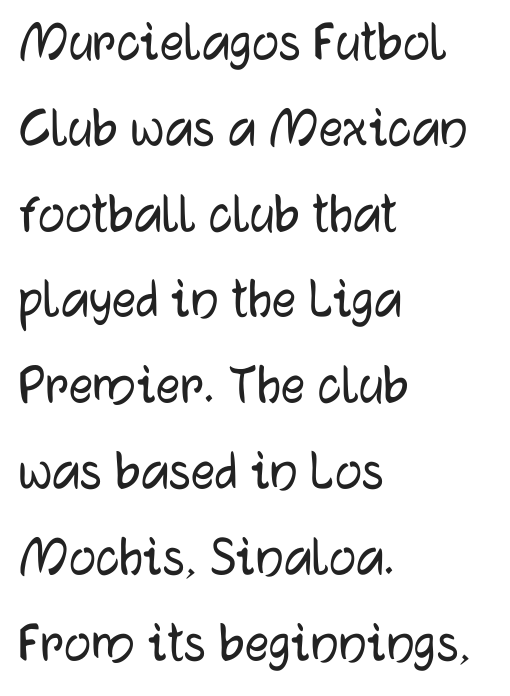
{"serif": "no", "italic": "no", "width": "normal", "stroke_contrast": "low", "x_height": "medium", "monospaced": "no", "underline": "no", "align": "left", "line_spacing": "normal", "line_spacing_ratio": 1.43, "letter_spacing": "normal", "letter_spacing_em": 0.0, "glyph_px": 60}
